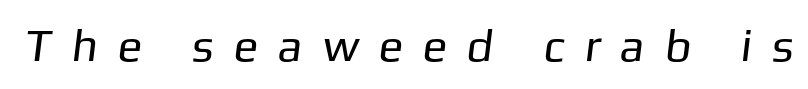
What kind of face is this? One without serifs — a sans. Nobody drew a line under any word here. Do the characters align in a grid? No, the font is proportional. Someone cranked the tracking dial way up on this one. Is the type heavy? It reads as light-to-regular instead.
